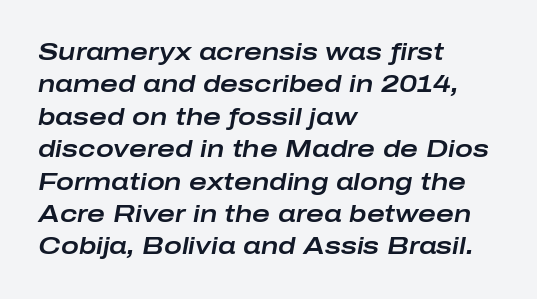
You could call the tracking neutral — neither tight nor loose. The space directly below the letters is spotless. These lines sit exactly where default settings would place them. The rag falls on the right side of this text block. Would a proofreader flag this as italicized? Yes.
